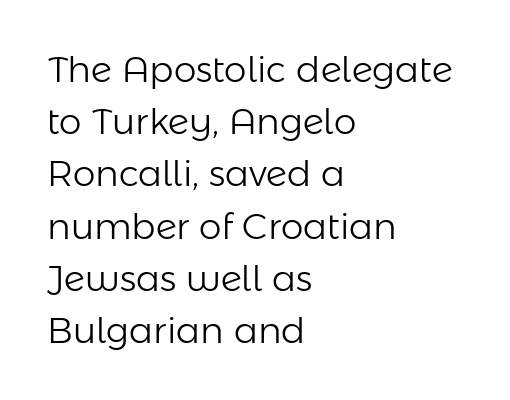
{"serif": "no", "italic": "no", "bold": "no", "weight": "light", "width": "normal", "stroke_contrast": "low", "x_height": "medium", "monospaced": "no", "underline": "no", "align": "left", "line_spacing": "normal", "line_spacing_ratio": 1.45, "letter_spacing": "normal", "letter_spacing_em": 0.0, "glyph_px": 36}
